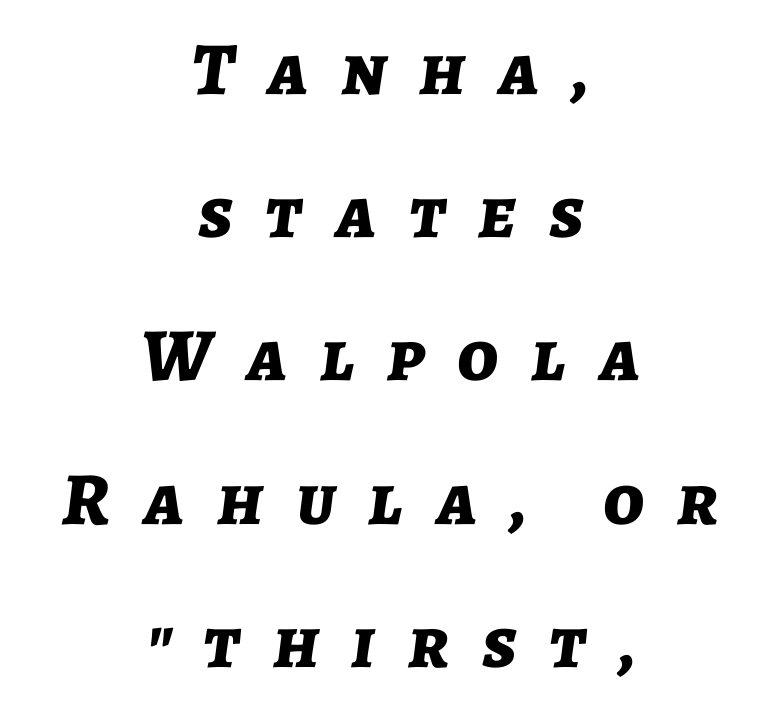
Q: Is the text bold? A: Yes.
Q: Is the text italic (slanted)? A: Yes, it leans right by about 7 degrees.
Q: Is the text underlined? A: No.
Q: How is the paragraph aligned? A: Centered.
Q: Is the spacing between letters normal or unusually wide? A: Unusually wide.
Q: Is the spacing between lines tight, normal or loose? A: Loose.
Q: Width (condensed, normal, or wide)? A: Normal.
Q: Stroke contrast? A: Low.
Q: x-height? A: Medium.
Q: Monospaced? A: No.
